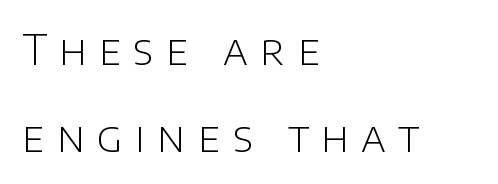
The image shows 41 px light sans-serif type, upright; set left-aligned, loose line spacing (2.12x), unusually wide letter spacing (+0.3 em), not underlined; low stroke contrast and a large x-height.
